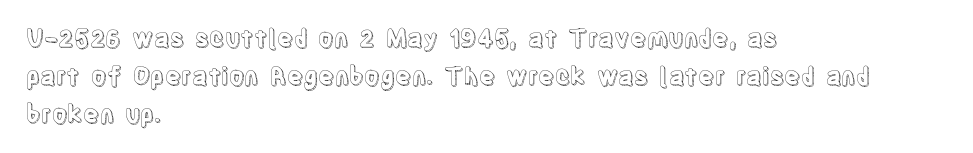
The specimen omits any rule beneath the text block's lines. Alignment: flush left. Italic? Not at all — the glyphs are vertical. The lines sit at an ordinary, default distance from one another. You could call the tracking neutral — neither tight nor loose.
